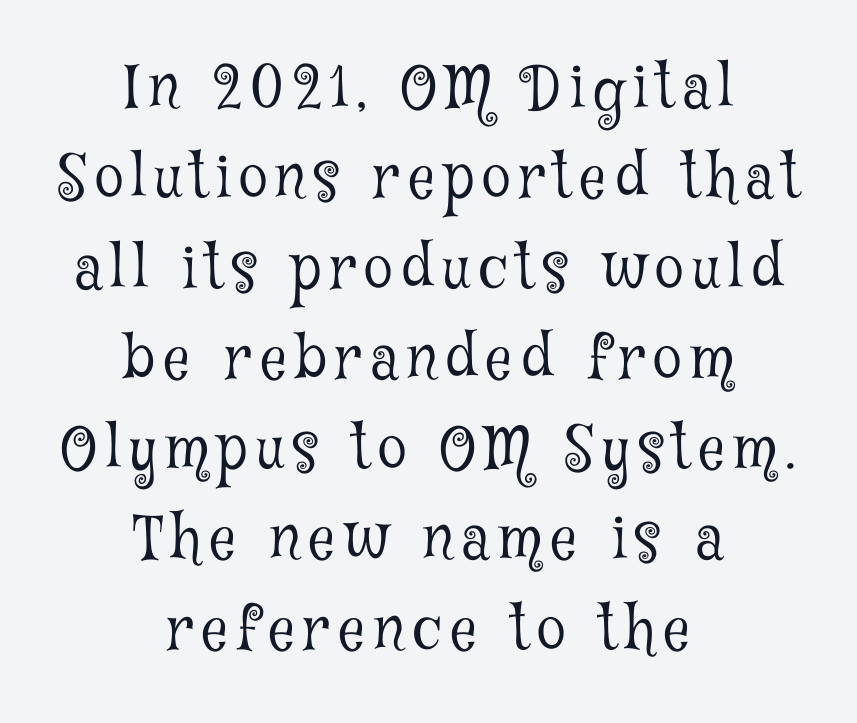
The space between consecutive lines is moderate. The specimen reads as upright at a glance. Descenders are the only things crossing below the line. Is the stroke heavy? The answer is a plain regular-or-lighter. Regarding serifs, this sample has them. Here the designer chose a conventional face with non-uniform glyph widths.
